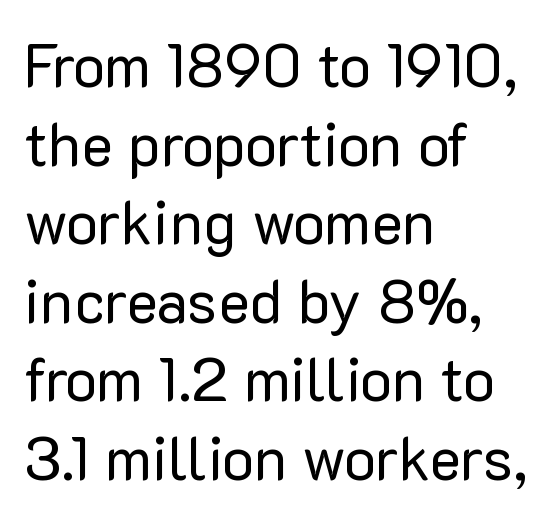
{"serif": "no", "italic": "no", "bold": "no", "weight": "regular", "width": "normal", "stroke_contrast": "low", "x_height": "medium", "monospaced": "no", "underline": "no", "align": "left", "line_spacing": "normal", "line_spacing_ratio": 1.31, "letter_spacing": "normal", "letter_spacing_em": 0.0, "glyph_px": 60}
